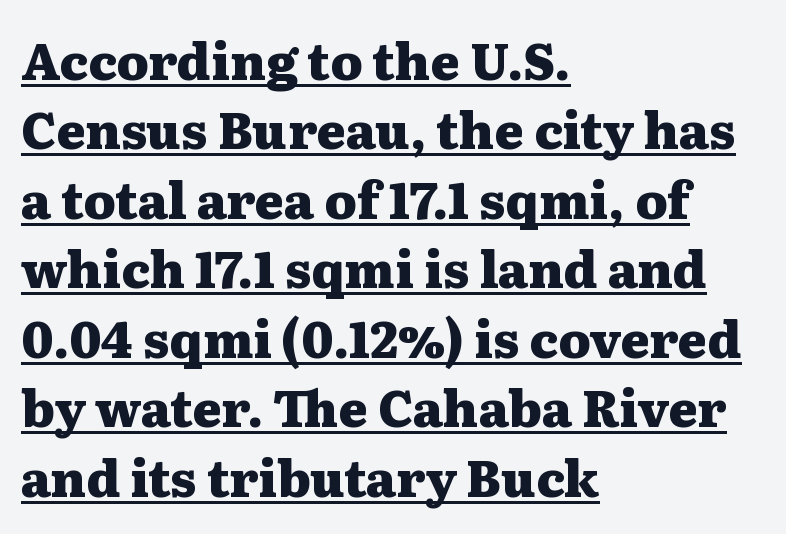
Do the characters align in a grid? No, the font is proportional. Caption: standard tracking, unaltered. Has an underline been added? It has. The paragraph has a hard left edge and a soft right edge. Rows of type keep a routine distance in the vertical direction.
